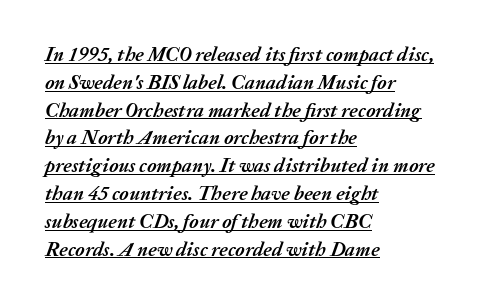
{"italic": "yes", "lean": "right", "slant_degrees": 20, "bold": "yes", "underline": "yes", "align": "left", "line_spacing": "normal", "line_spacing_ratio": 1.39, "letter_spacing": "normal", "letter_spacing_em": 0.0, "glyph_px": 20}
